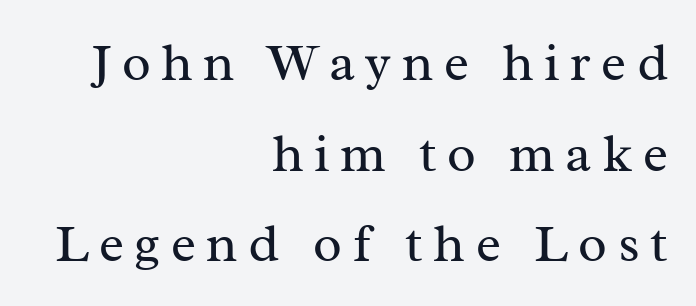
{"serif": "yes", "italic": "no", "bold": "no", "weight": "regular", "width": "normal", "stroke_contrast": "medium", "x_height": "medium", "monospaced": "no", "underline": "no", "align": "right", "line_spacing_ratio": 1.71, "letter_spacing": "wide", "letter_spacing_em": 0.2, "glyph_px": 53}
